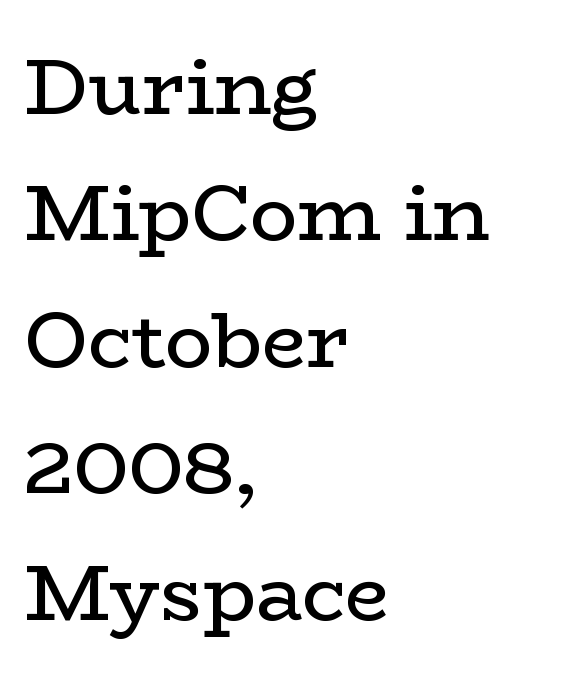
{"serif": "yes", "italic": "no", "bold": "no", "weight": "regular", "width": "wide", "stroke_contrast": "low", "x_height": "medium", "monospaced": "no", "underline": "no", "align": "left", "line_spacing": "normal", "line_spacing_ratio": 1.6, "letter_spacing": "normal", "letter_spacing_em": 0.0, "glyph_px": 79}
